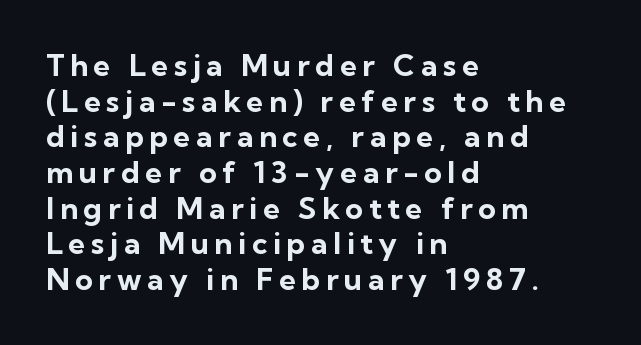
The image shows 30 px bold sans-serif type, upright; set left-aligned, line spacing 1.19x, not underlined; low stroke contrast and a medium x-height.
